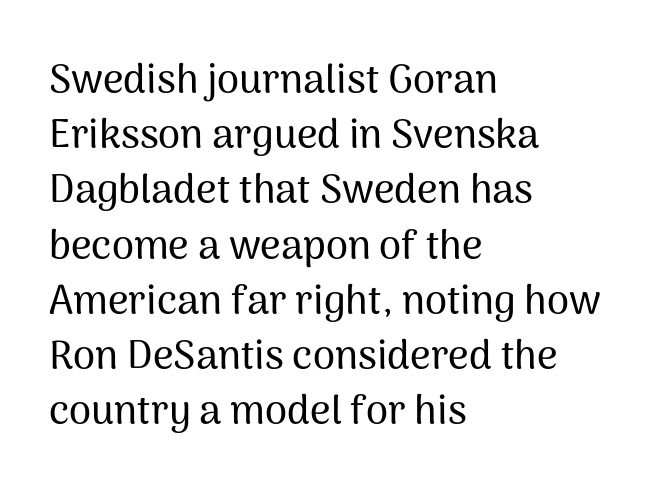
The image shows 40 px sans-serif type, upright; set left-aligned, normal line spacing (1.38x), normal letter spacing, not underlined; medium stroke contrast and a medium x-height.
